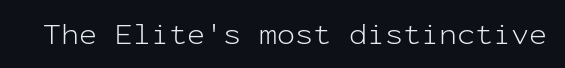
Q: Is the text bold? A: No.
Q: Is the text italic (slanted)? A: No, it is upright.
Q: Is the typeface a serif or a sans-serif typeface? A: Sans-serif.
Q: Is the text underlined? A: No.
Q: Is the spacing between letters normal or unusually wide? A: Normal.
Q: Width (condensed, normal, or wide)? A: Normal.
Q: Stroke contrast? A: Low.
Q: x-height? A: Medium.
Q: Monospaced? A: Yes.
